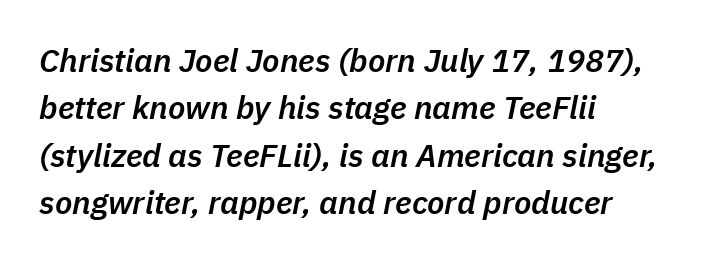
Q: Is the text bold? A: Semi-bold.
Q: Is the text italic (slanted)? A: Yes, it leans right by about 11 degrees.
Q: Is the text underlined? A: No.
Q: How is the paragraph aligned? A: Left-aligned.
Q: Is the spacing between letters normal or unusually wide? A: Normal.
Q: Is the spacing between lines tight, normal or loose? A: Normal.
Q: Width (condensed, normal, or wide)? A: Normal.
Q: Stroke contrast? A: Low.
Q: x-height? A: Medium.
Q: Monospaced? A: No.
